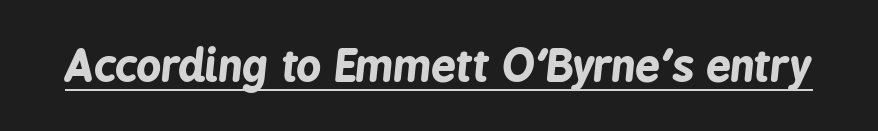
The image shows 44 px bold, condensed type, italic (leaning right); set normal letter spacing, underlined; low stroke contrast and a medium x-height.
